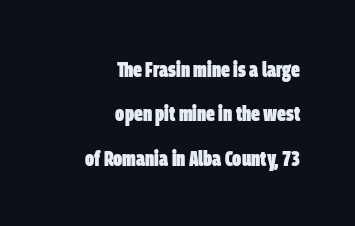
{"bold": "yes", "underline": "no", "align": "right", "line_spacing": "loose", "line_spacing_ratio": 2.02, "letter_spacing": "normal", "letter_spacing_em": 0.0, "glyph_px": 22}
